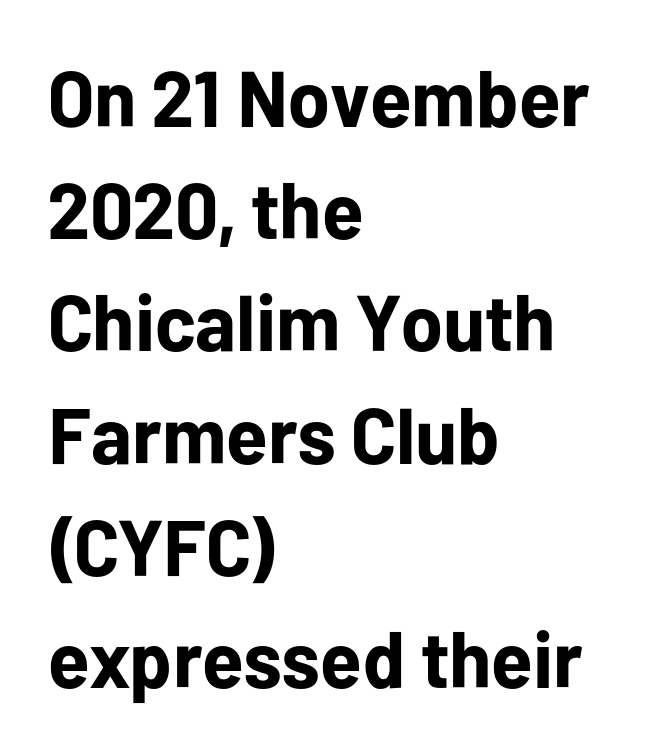
The image shows 79 px bold sans-serif type, upright; set left-aligned, normal line spacing (1.42x), normal letter spacing, not underlined; low stroke contrast and a medium x-height.
